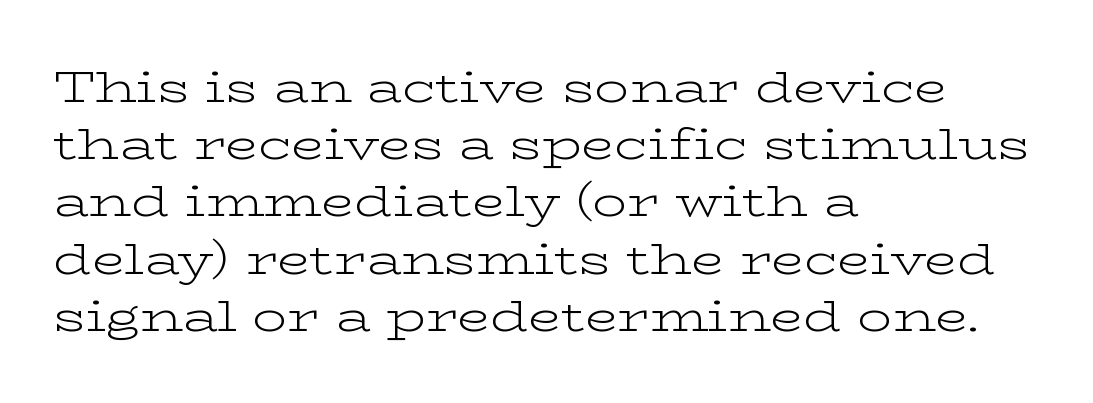
Q: Is the text bold? A: No.
Q: Is the text italic (slanted)? A: No, it is upright.
Q: Is the typeface a serif or a sans-serif typeface? A: Serif.
Q: Is the text underlined? A: No.
Q: How is the paragraph aligned? A: Left-aligned.
Q: Is the spacing between letters normal or unusually wide? A: Normal.
Q: Is the spacing between lines tight, normal or loose? A: Normal.
Q: Width (condensed, normal, or wide)? A: Wide.
Q: Stroke contrast? A: Low.
Q: x-height? A: Medium.
Q: Monospaced? A: No.
